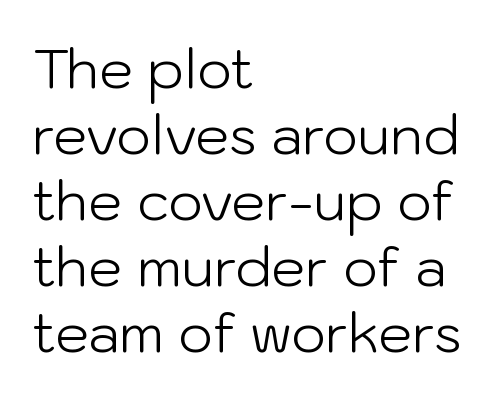
The image shows 54 px light sans-serif type, upright; set left-aligned, line spacing 1.22x, normal letter spacing, not underlined; low stroke contrast and a medium x-height.
